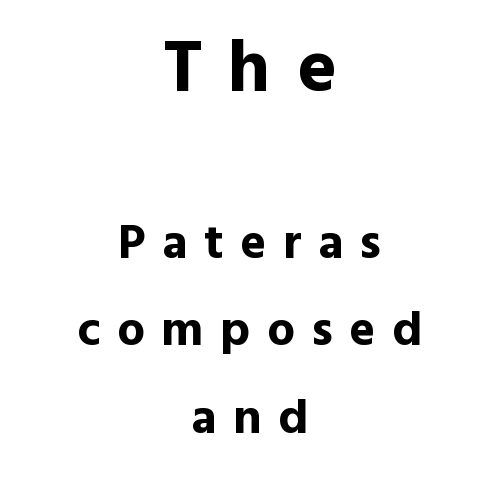
{"serif": "no", "italic": "no", "bold": "yes", "weight": "bold", "width": "normal", "x_height": "medium", "monospaced": "no", "underline": "no", "align": "center", "line_spacing_ratio": 1.79, "letter_spacing": "wide", "letter_spacing_em": 0.34, "larger_block": "first", "size_ratio": 1.51, "glyph_px": 74}
